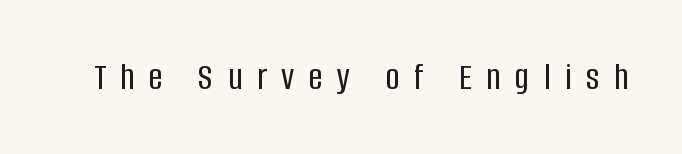
{"serif": "no", "italic": "no", "width": "condensed", "stroke_contrast": "low", "x_height": "large", "monospaced": "no", "underline": "no", "letter_spacing": "wide", "letter_spacing_em": 0.37, "glyph_px": 39}
